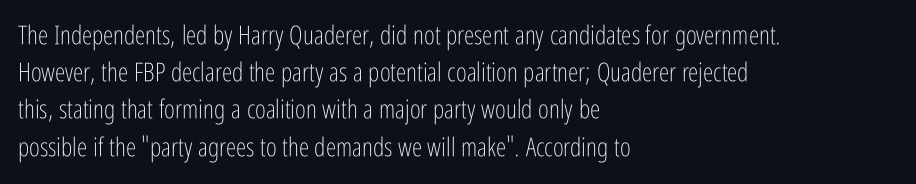
The rendering anchors every line to the left-hand side. A clean baseline with only descenders dipping below it. No chunkiness to these letters — they're not bold. Leading matches the norm, producing a regular column. Ascenders rise straight up at ninety degrees. Nobody touched the tracking dial on this one.
